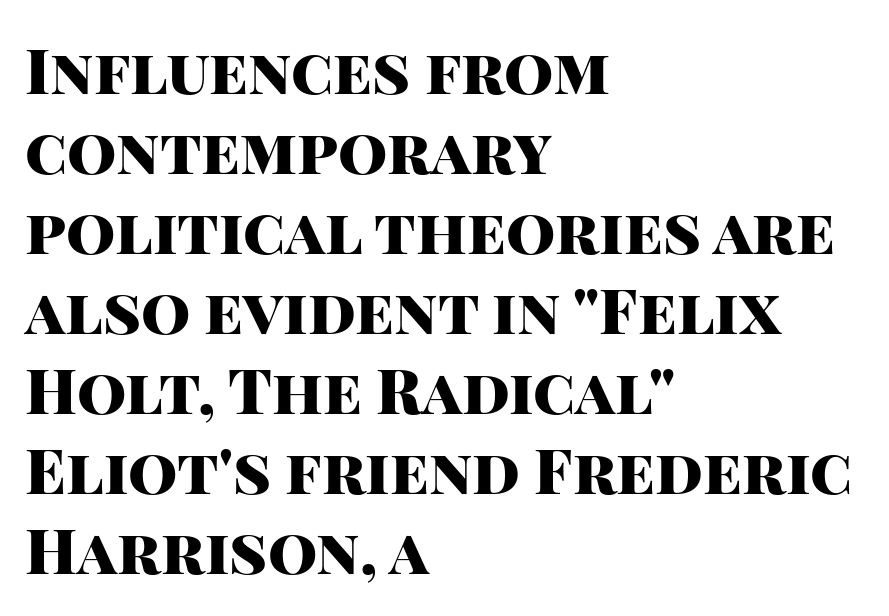
Q: Is the text bold? A: Yes.
Q: Is the text italic (slanted)? A: No, it is upright.
Q: Is the typeface a serif or a sans-serif typeface? A: Sans-serif.
Q: Is the text underlined? A: No.
Q: How is the paragraph aligned? A: Left-aligned.
Q: Is the spacing between letters normal or unusually wide? A: Normal.
Q: Is the spacing between lines tight, normal or loose? A: Normal.
Q: Width (condensed, normal, or wide)? A: Normal.
Q: Stroke contrast? A: High.
Q: x-height? A: Large.
Q: Monospaced? A: No.
